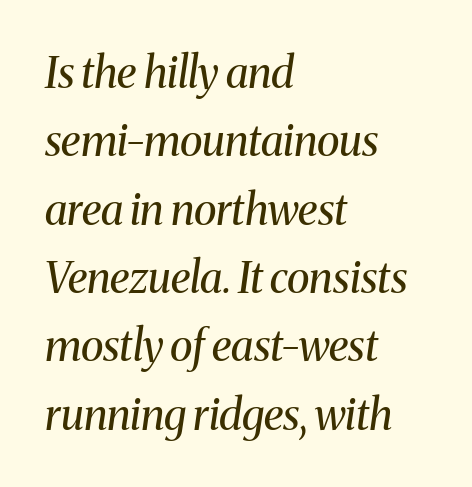
Q: Is the text bold? A: No.
Q: Is the text italic (slanted)? A: Yes, it leans right by about 8 degrees.
Q: Is the typeface a serif or a sans-serif typeface? A: Serif.
Q: Is the text underlined? A: No.
Q: How is the paragraph aligned? A: Left-aligned.
Q: Is the spacing between letters normal or unusually wide? A: Normal.
Q: Is the spacing between lines tight, normal or loose? A: Normal.
Q: Width (condensed, normal, or wide)? A: Normal.
Q: Stroke contrast? A: Medium.
Q: x-height? A: Medium.
Q: Monospaced? A: No.
